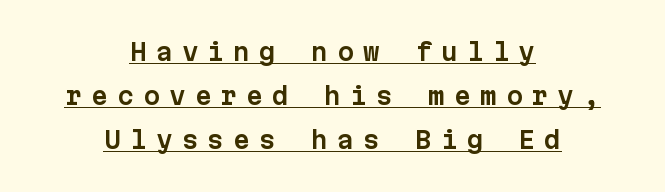
{"italic": "no", "underline": "yes", "align": "center", "line_spacing_ratio": 1.84, "letter_spacing": "wide", "letter_spacing_em": 0.38, "glyph_px": 24}
